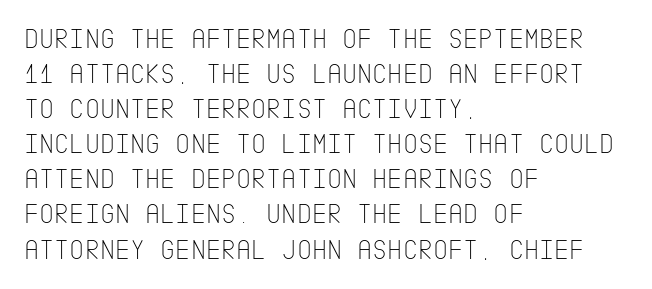
{"serif": "no", "italic": "no", "bold": "no", "weight": "thin", "width": "condensed", "stroke_contrast": "low", "x_height": "large", "underline": "no", "align": "left", "line_spacing_ratio": 1.21, "letter_spacing": "normal", "letter_spacing_em": 0.0, "glyph_px": 29}
